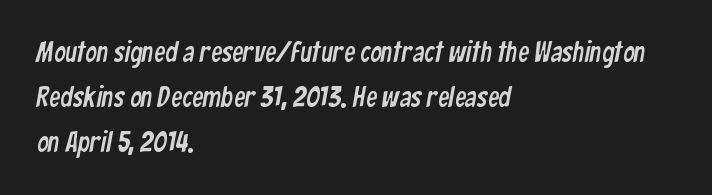
{"serif": "no", "width": "condensed", "stroke_contrast": "low", "x_height": "medium", "monospaced": "no", "underline": "no", "align": "left", "line_spacing": "normal", "line_spacing_ratio": 1.6, "letter_spacing": "normal", "letter_spacing_em": 0.0, "glyph_px": 28}
